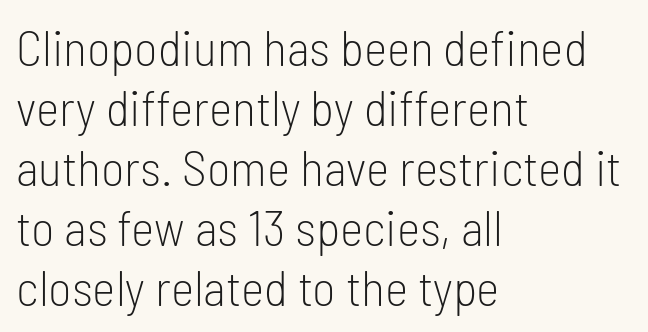
{"serif": "no", "italic": "no", "bold": "no", "weight": "light", "width": "condensed", "stroke_contrast": "low", "x_height": "medium", "monospaced": "no", "underline": "no", "align": "left", "line_spacing_ratio": 1.2, "letter_spacing": "normal", "letter_spacing_em": 0.0, "glyph_px": 50}
